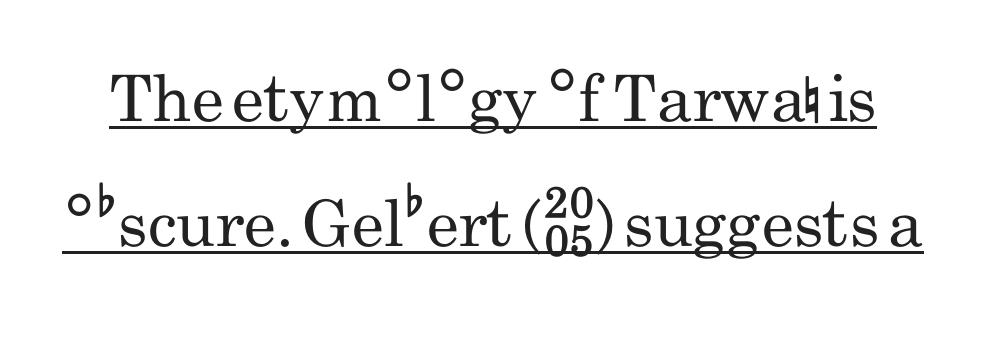
The image shows 64 px regular-weight, condensed sans-serif type, upright; set loose line spacing (1.96x), normal letter spacing, underlined; low stroke contrast and a small x-height.
